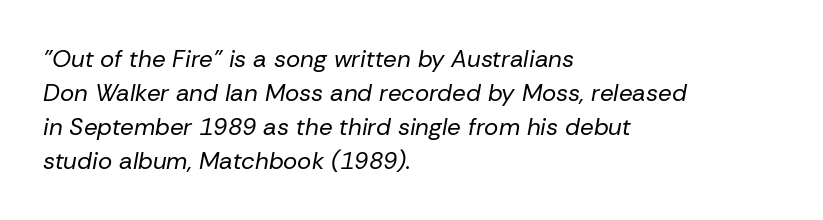
No heavy texture on the line: the type isn't bold. In terms of letterspacing, this is plain default setting. Horizontal bands of white between lines are of average thickness. The ragged edge is on the right, which tells us the setting is flush left. Check the space under the baseline: it is left empty. Slanted lettering throughout.
